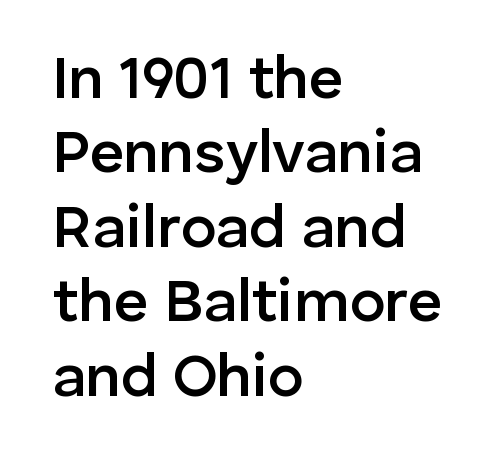
Q: Is the text bold? A: Semi-bold.
Q: Is the text italic (slanted)? A: No, it is upright.
Q: Is the typeface a serif or a sans-serif typeface? A: Sans-serif.
Q: Is the text underlined? A: No.
Q: How is the paragraph aligned? A: Left-aligned.
Q: Is the spacing between letters normal or unusually wide? A: Normal.
Q: Width (condensed, normal, or wide)? A: Normal.
Q: Stroke contrast? A: Low.
Q: x-height? A: Medium.
Q: Monospaced? A: No.
